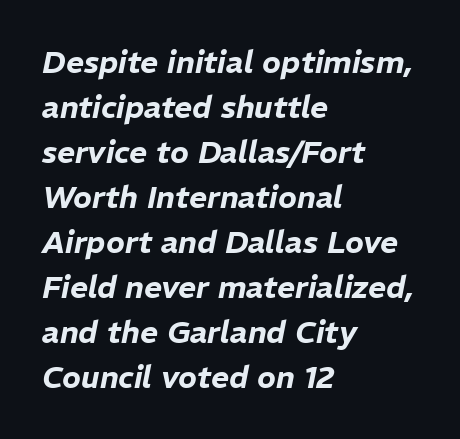
Slanted lettering throughout. Descender tails drop into unmarked territory. Here the glyphs are tracked normally, forming tight word shapes. These lines stack with their left ends in a neat column. Leading: standard.
